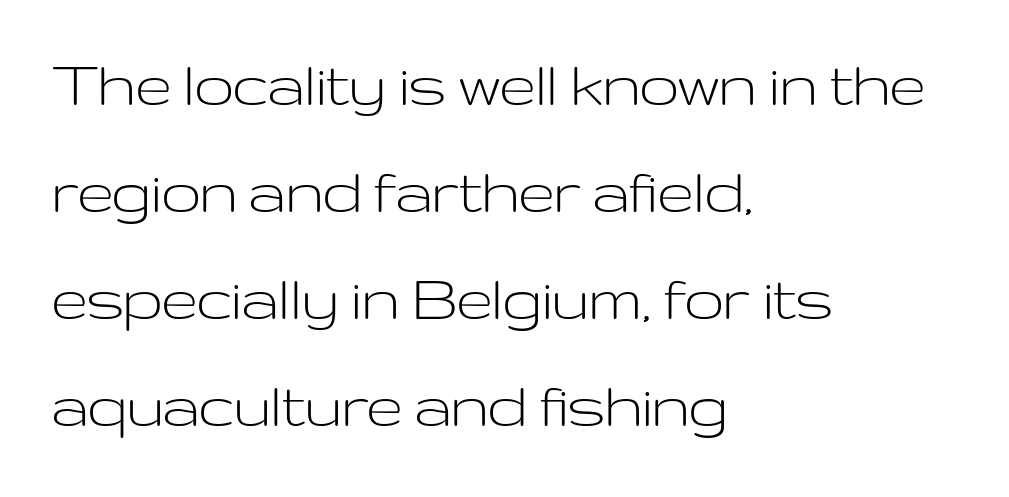
The image shows 70 px light, wide sans-serif type, upright; set left-aligned, normal line spacing (1.53x), normal letter spacing, not underlined; low stroke contrast and a medium x-height.
